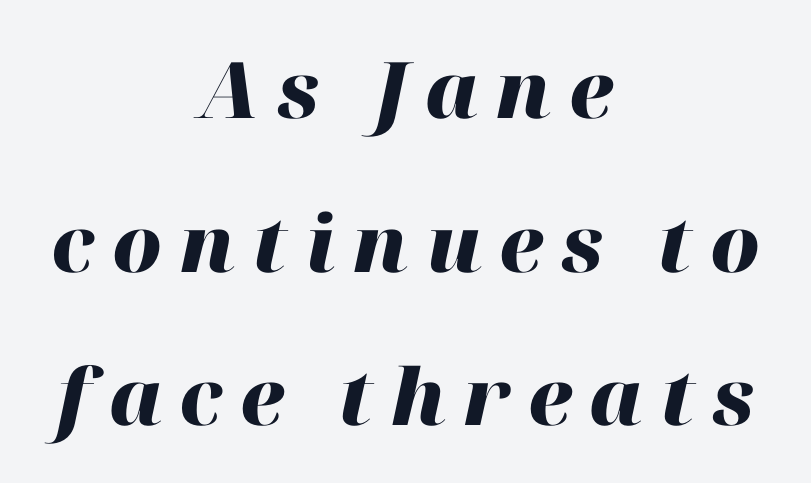
Descenders are the only things crossing below the line. Interline gaps are noticeably wide in this sample. These lines have a slow, spaced-out rhythm from letter to letter. Caption: multi-line text, centered on the measure. Character widths vary here, with narrow letters taking less room than wide ones. Notice how the stems are inclined rather than vertical — that's the hallmark of italics.
